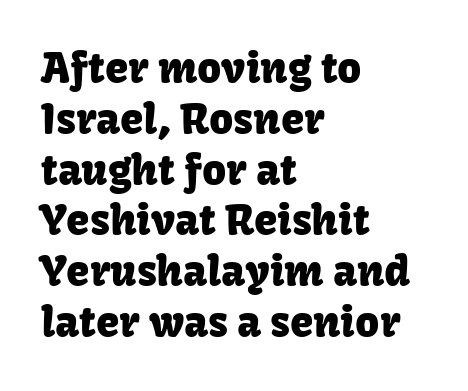
The image shows 42 px sans-serif type, upright; set left-aligned, line spacing 1.21x, normal letter spacing, not underlined; low stroke contrast and a medium x-height.
